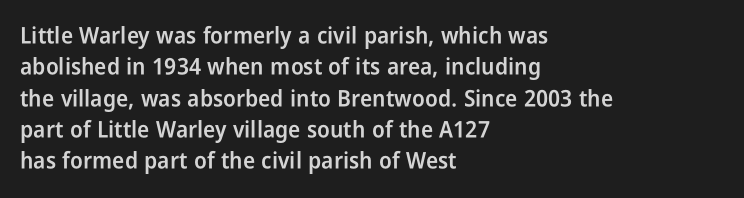
Type without underlining. Compared with an ordinary text face, these strokes are moderately heavier — a semibold. A typesetter would call this zero additional tracking. The vertical gap from one line to the next is medium.
